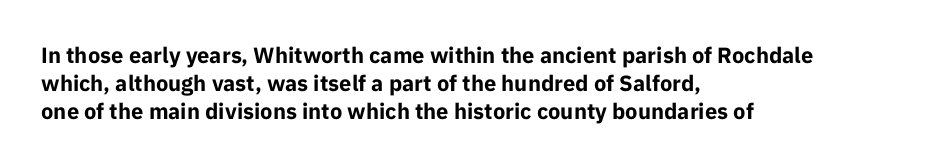
Q: Is the text bold? A: Yes.
Q: Is the text italic (slanted)? A: No, it is upright.
Q: Is the text underlined? A: No.
Q: How is the paragraph aligned? A: Left-aligned.
Q: Is the spacing between letters normal or unusually wide? A: Normal.
Q: Is the spacing between lines tight, normal or loose? A: Normal.
